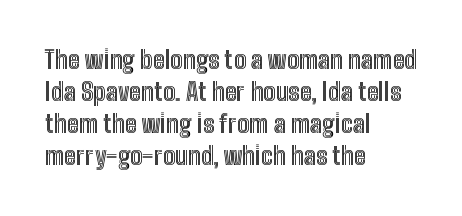
The image shows 24 px text type, upright; set left-aligned, normal line spacing (1.33x), normal letter spacing, not underlined.
